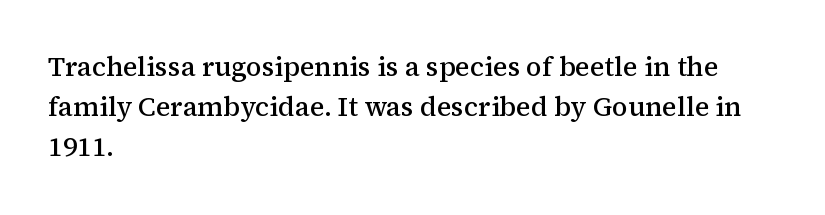
The paragraph has a hard left edge and a soft right edge. Nobody drew a line under any word here. Notice how descenders clear the ascenders below comfortably — that's standard leading. Its strokes are somewhat broadened, the hallmark of semibold type. The axis of the letterforms is exactly vertical. The letterforms sit shoulder to shoulder at normal distance.
